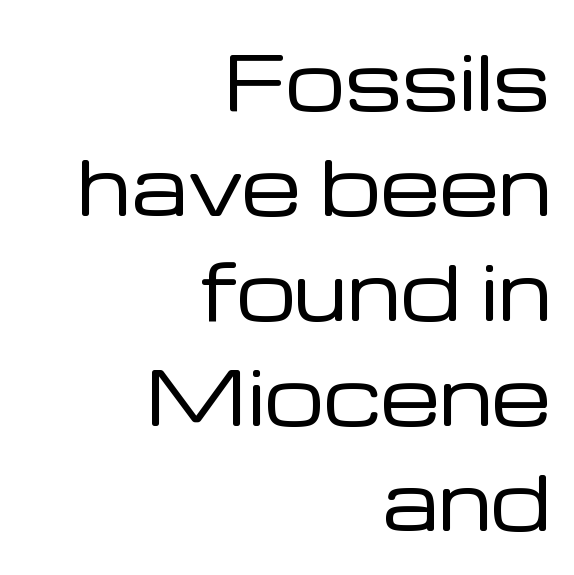
{"serif": "no", "italic": "no", "bold": "no", "weight": "regular", "width": "normal", "stroke_contrast": "low", "x_height": "medium", "monospaced": "no", "underline": "no", "align": "right", "line_spacing": "normal", "line_spacing_ratio": 1.4, "letter_spacing": "normal", "letter_spacing_em": 0.0, "glyph_px": 75}
